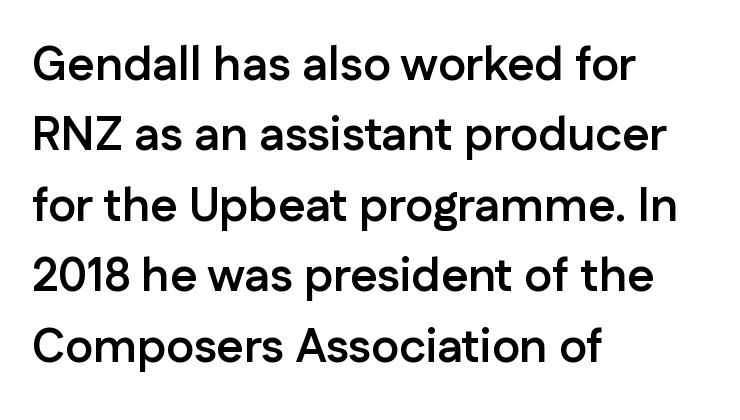
The image shows 47 px semibold sans-serif type, upright; set left-aligned, normal line spacing (1.5x), normal letter spacing, not underlined; low stroke contrast and a medium x-height.
